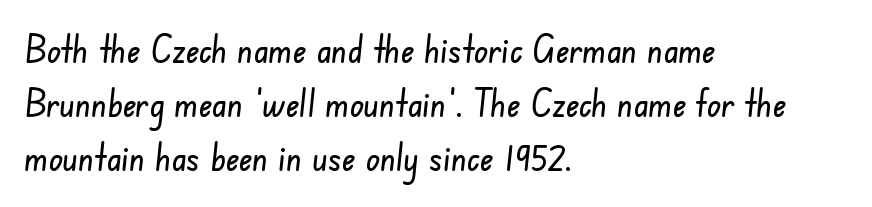
The vertical gap from one line to the next is medium. Line starts are locked; line ends wander. Quick note: underline off. You could not count columns in this text — the font is proportionally spaced. Spacing between characters is what you'd get straight out of the box.
